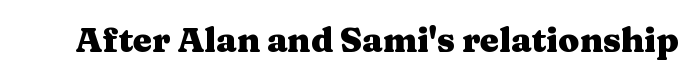
{"serif": "yes", "italic": "no", "bold": "yes", "weight": "heavy", "width": "wide", "stroke_contrast": "medium", "x_height": "medium", "monospaced": "no", "underline": "no", "letter_spacing": "normal", "letter_spacing_em": 0.0, "glyph_px": 34}
